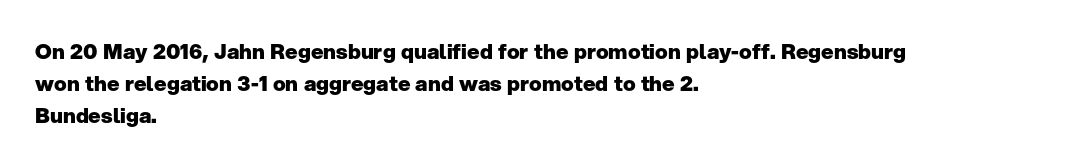
The image shows 21 px bold type, upright; set left-aligned, normal line spacing (1.52x), normal letter spacing, not underlined.
